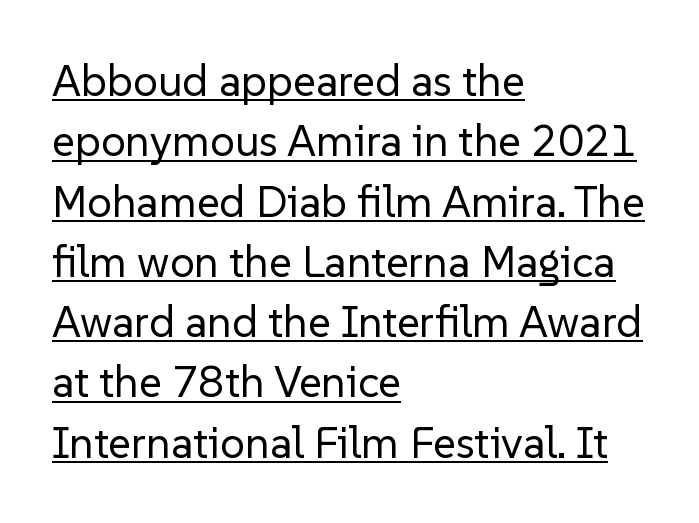
{"serif": "no", "italic": "no", "bold": "no", "weight": "regular", "width": "normal", "stroke_contrast": "low", "x_height": "medium", "monospaced": "no", "underline": "yes", "align": "left", "line_spacing": "normal", "line_spacing_ratio": 1.37, "letter_spacing": "normal", "letter_spacing_em": 0.0, "glyph_px": 44}
